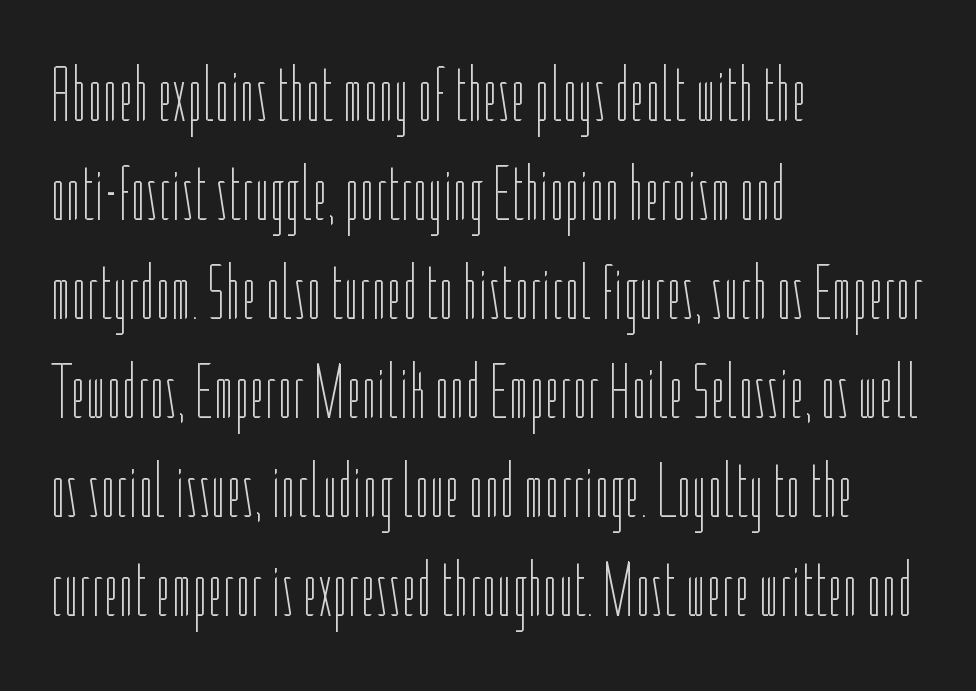
{"italic": "no", "bold": "no", "weight": "thin", "width": "condensed", "stroke_contrast": "low", "x_height": "medium", "monospaced": "no", "underline": "no", "align": "left", "line_spacing": "normal", "line_spacing_ratio": 1.27, "letter_spacing": "normal", "letter_spacing_em": 0.0, "glyph_px": 78}
